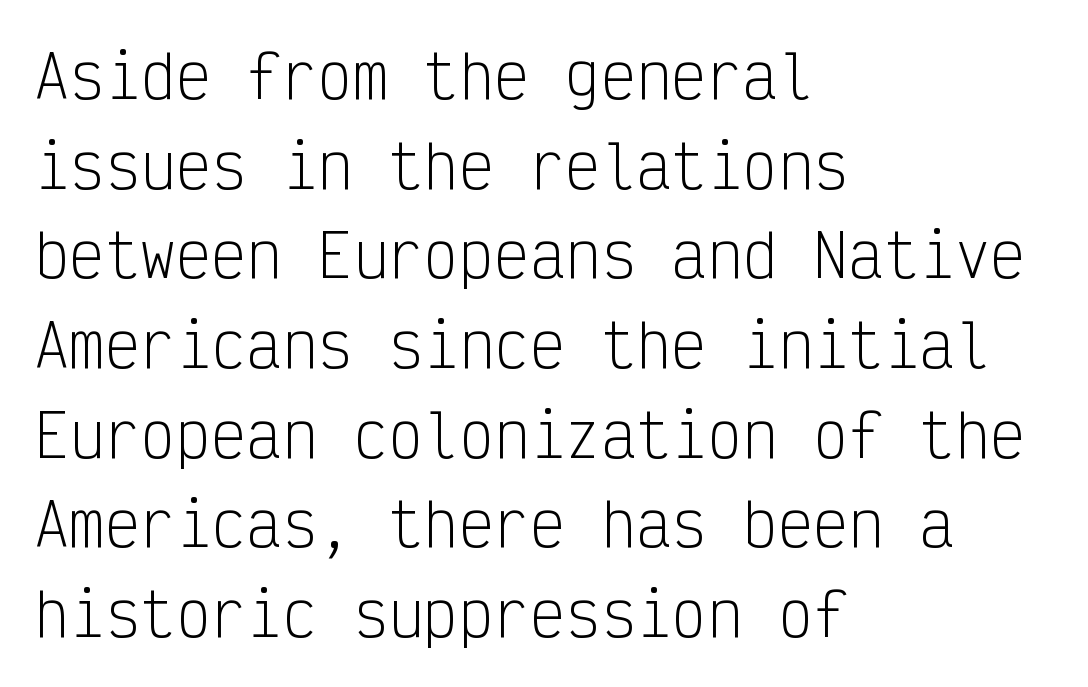
The image shows 59 px light, condensed sans-serif type, upright, monospaced; set left-aligned, normal line spacing (1.52x), normal letter spacing, not underlined; low stroke contrast and a medium x-height.
